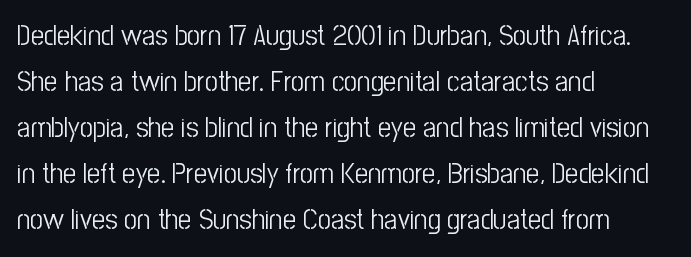
{"serif": "no", "italic": "no", "bold": "no", "weight": "light", "width": "condensed", "stroke_contrast": "low", "x_height": "medium", "monospaced": "no", "underline": "no", "align": "left", "line_spacing": "normal", "line_spacing_ratio": 1.59, "letter_spacing": "normal", "letter_spacing_em": 0.0, "glyph_px": 29}
